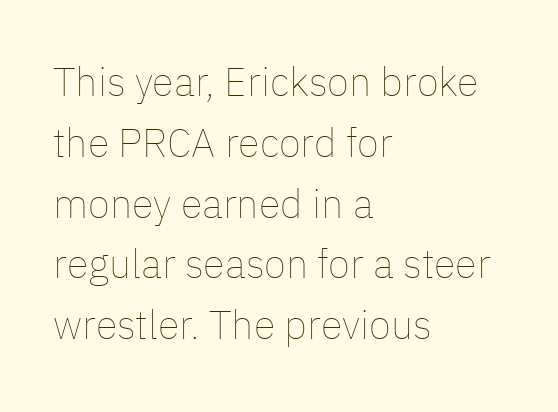
The image shows 40 px thin type, upright; set left-aligned, normal line spacing (1.52x), normal letter spacing, not underlined; low stroke contrast and a medium x-height.
